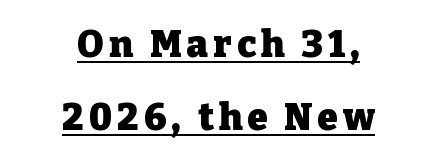
In terms of leading, this rendering errs on the spacious side. You could not count columns in this text — the font is proportionally spaced. This rendering features underlined lettering. The text block is weighted toward neither margin, spreading evenly from the middle.
